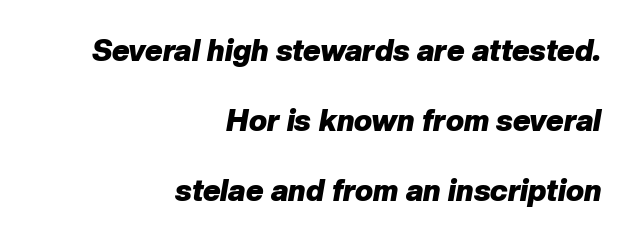
Q: Is the text bold? A: Yes.
Q: Is the text italic (slanted)? A: Yes, it leans right by about 10 degrees.
Q: Is the text underlined? A: No.
Q: How is the paragraph aligned? A: Right-aligned.
Q: Is the spacing between letters normal or unusually wide? A: Normal.
Q: Is the spacing between lines tight, normal or loose? A: Loose.
Q: Width (condensed, normal, or wide)? A: Normal.
Q: Stroke contrast? A: Low.
Q: x-height? A: Medium.
Q: Monospaced? A: No.
